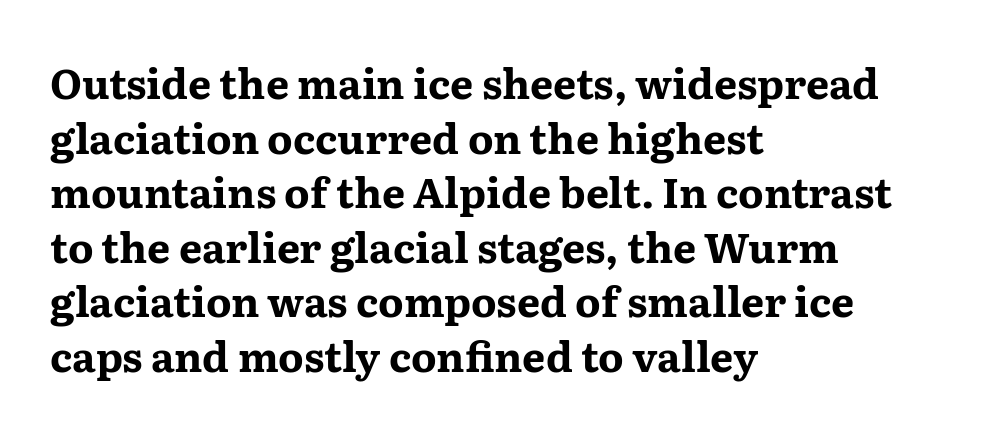
The image shows 41 px bold, wide serif type, upright; set left-aligned, normal line spacing (1.33x), normal letter spacing, not underlined; medium stroke contrast and a medium x-height.
